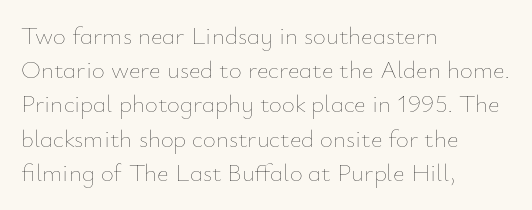
The image shows 25 px text type, upright; set left-aligned, normal line spacing (1.37x), normal letter spacing, not underlined.
